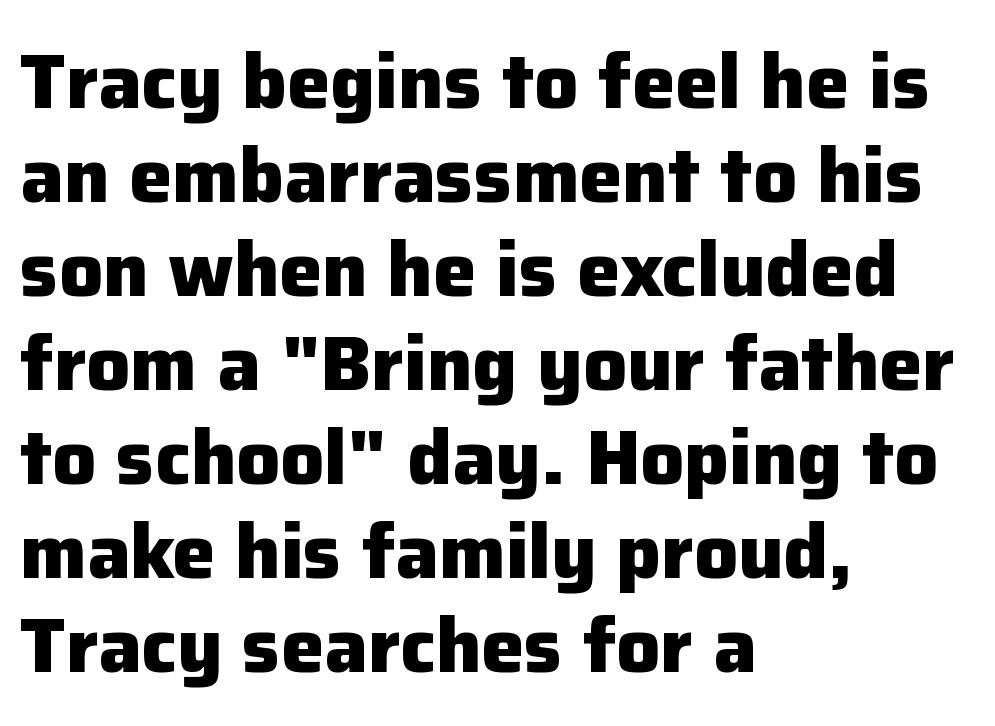
The image shows 77 px heavy sans-serif type, upright; set left-aligned, line spacing 1.22x, normal letter spacing, not underlined; low stroke contrast and a medium x-height.
